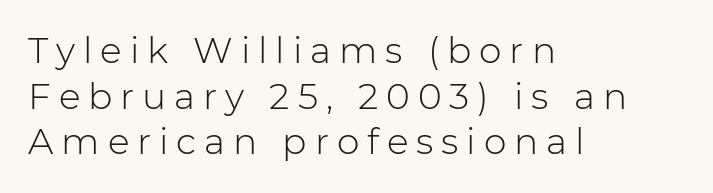
The image shows 36 px light sans-serif type, upright; set left-aligned, normal line spacing (1.27x), unusually wide letter spacing (+0.22 em), not underlined; low stroke contrast and a medium x-height.
